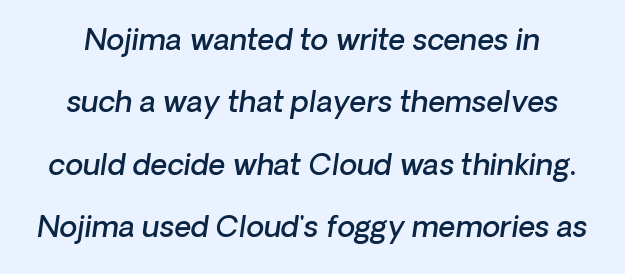
{"italic": "yes", "lean": "right", "slant_degrees": 8, "bold": "semi", "weight": "semibold", "width": "normal", "stroke_contrast": "low", "x_height": "medium", "monospaced": "no", "underline": "no", "line_spacing": "loose", "line_spacing_ratio": 2.15, "letter_spacing": "normal", "letter_spacing_em": 0.0, "glyph_px": 29}
